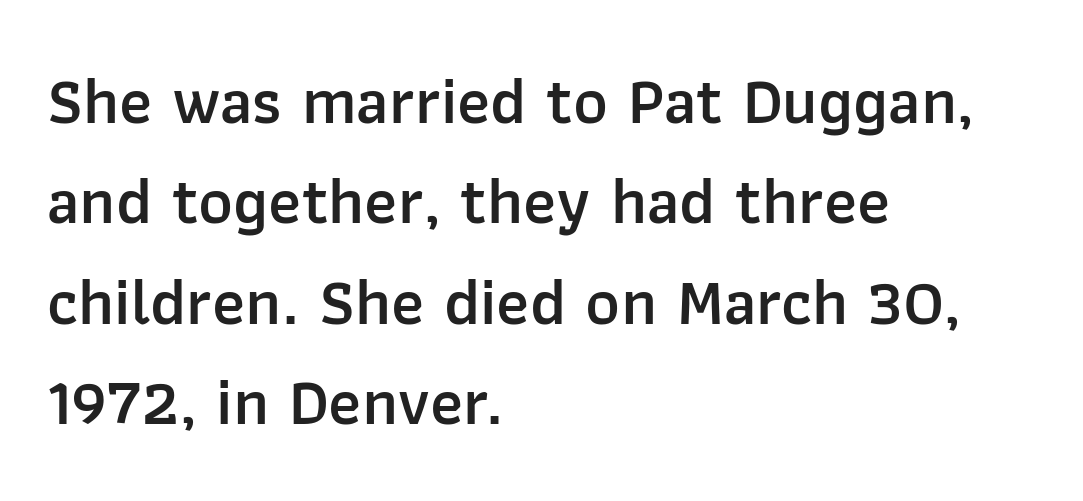
{"serif": "no", "italic": "no", "bold": "semi", "weight": "semibold", "width": "normal", "stroke_contrast": "low", "x_height": "medium", "monospaced": "no", "underline": "no", "align": "left", "line_spacing": "normal", "line_spacing_ratio": 1.52, "letter_spacing": "normal", "letter_spacing_em": 0.0, "glyph_px": 66}
